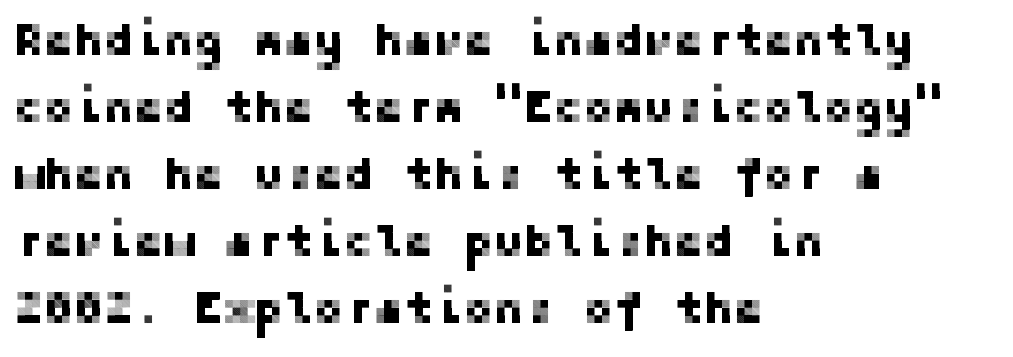
Q: Is the text italic (slanted)? A: No, it is upright.
Q: Is the typeface a serif or a sans-serif typeface? A: Sans-serif.
Q: Is the text underlined? A: No.
Q: How is the paragraph aligned? A: Left-aligned.
Q: Is the spacing between letters normal or unusually wide? A: Normal.
Q: Is the spacing between lines tight, normal or loose? A: Normal.
Q: Width (condensed, normal, or wide)? A: Normal.
Q: Stroke contrast? A: Low.
Q: x-height? A: Medium.
